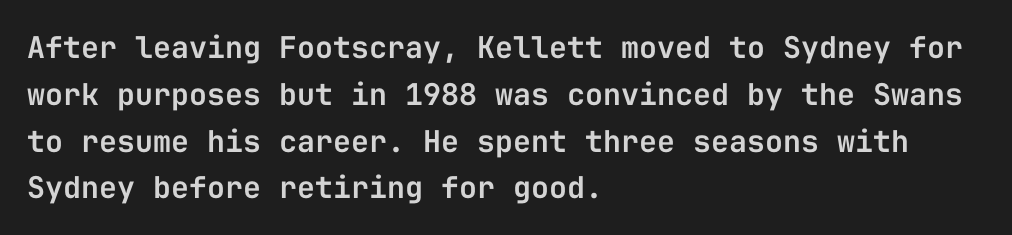
Inter-character spacing is left at the font's built-in metrics. Leading: standard. Posture: vertical. Unlike a traditional serif, this face leaves its strokes unadorned. All the whitespace from short lines collects on the right. Plain, unruled lines of type.
